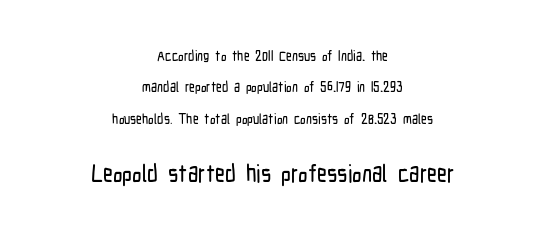
The image shows 24 px text type, upright; set centered, loose line spacing (2.24x), normal letter spacing, not underlined; the second (bottom) block is 1.71x larger.
